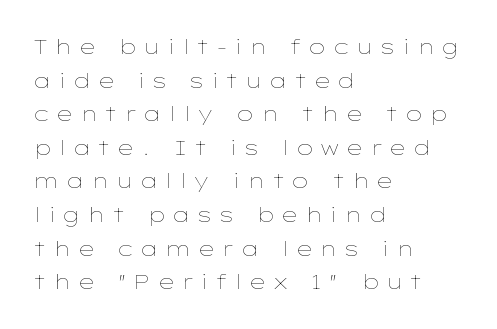
{"italic": "no", "bold": "no", "underline": "no", "align": "left", "line_spacing": "normal", "line_spacing_ratio": 1.6, "letter_spacing": "wide", "letter_spacing_em": 0.3, "glyph_px": 21}
